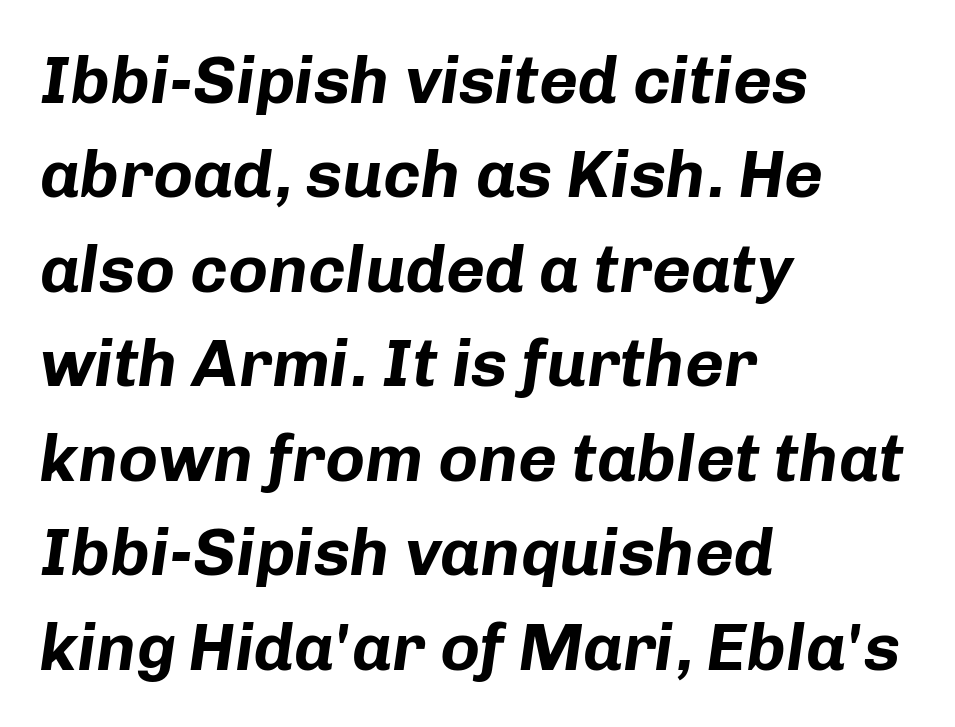
Heavy-handed strokes throughout: this text is bold. A classic flush-left, rag-right setting is used for this passage. Spacing verdict: proportional, widths tailored to each character. A typesetter would call this leading conventional body-copy spacing. If you drew a line through each stem, it would be angled. Bare-footed words on every line.
